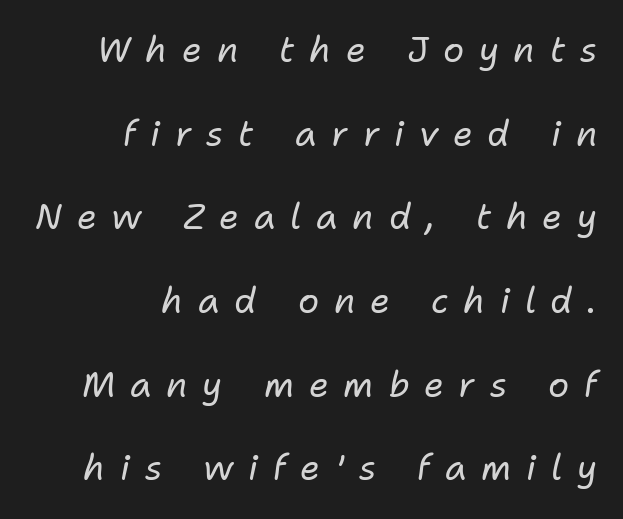
The image shows 35 px regular-weight type, italic (leaning right); set right-aligned, loose line spacing (2.39x), unusually wide letter spacing (+0.42 em), not underlined; low stroke contrast and a medium x-height.
